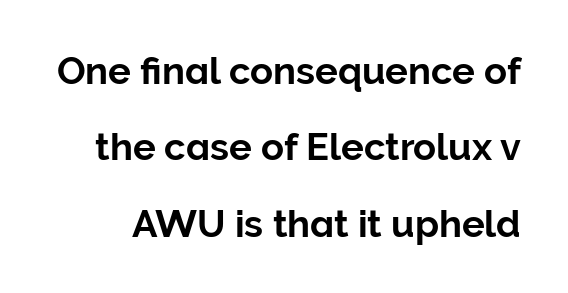
Q: Is the text italic (slanted)? A: No, it is upright.
Q: Is the typeface a serif or a sans-serif typeface? A: Sans-serif.
Q: Is the text underlined? A: No.
Q: Is the spacing between letters normal or unusually wide? A: Normal.
Q: Is the spacing between lines tight, normal or loose? A: Loose.
Q: Width (condensed, normal, or wide)? A: Normal.
Q: Stroke contrast? A: Low.
Q: x-height? A: Medium.
Q: Monospaced? A: No.
